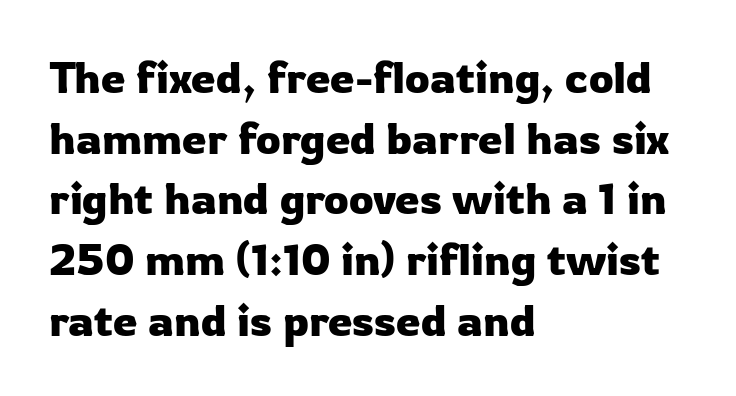
Leading matches the norm, producing a regular column. Every character sits straight up, as roman type does. The characters display no serif detailing; their extremities are plain. Underlining? Definitely not there.
